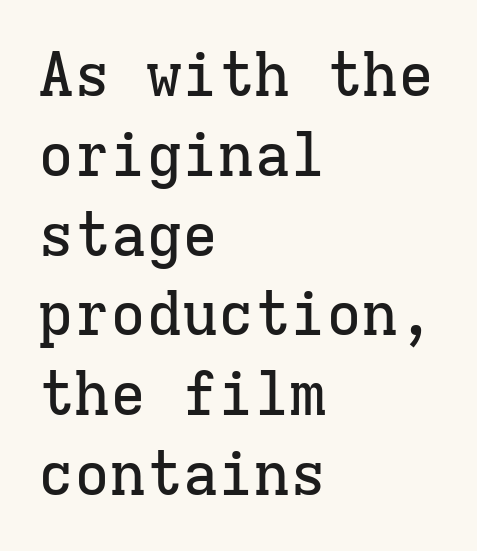
{"serif": "yes", "italic": "no", "width": "normal", "stroke_contrast": "low", "x_height": "medium", "monospaced": "yes", "underline": "no", "align": "left", "line_spacing": "normal", "line_spacing_ratio": 1.33, "letter_spacing": "normal", "letter_spacing_em": 0.0, "glyph_px": 60}
